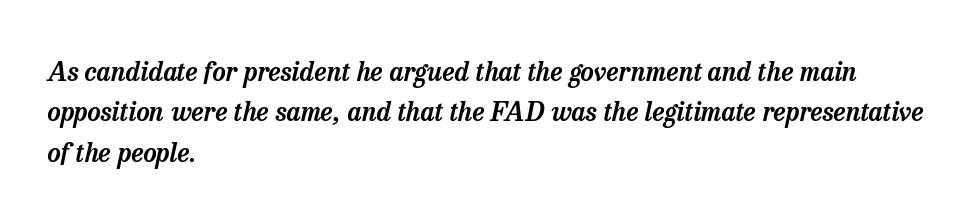
Decoration check: the copy has no underline. The paragraph has a hard left edge and a soft right edge. Leading matches the norm, producing a regular column. Here the glyphs are tracked normally, forming tight word shapes. Every character sits at an angle, as italics do.
